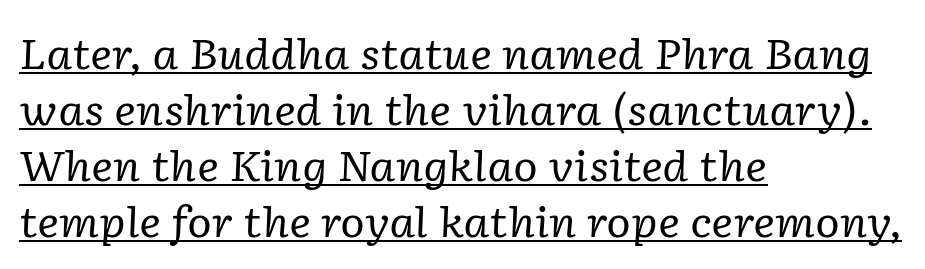
{"serif": "yes", "italic": "yes", "lean": "right", "slant_degrees": 2, "bold": "no", "weight": "regular", "width": "normal", "stroke_contrast": "low", "x_height": "medium", "monospaced": "no", "underline": "yes", "align": "left", "line_spacing": "normal", "line_spacing_ratio": 1.33, "letter_spacing": "normal", "letter_spacing_em": 0.0, "glyph_px": 42}
